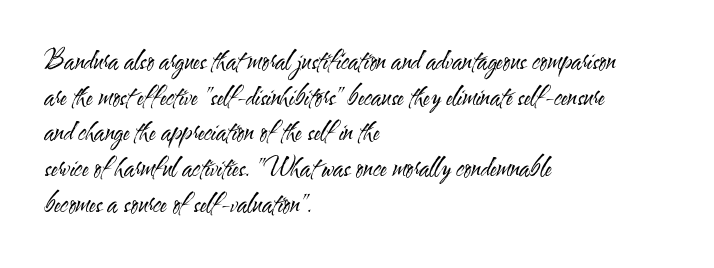
The image shows 25 px text type; set left-aligned, normal line spacing (1.43x), normal letter spacing, not underlined.
